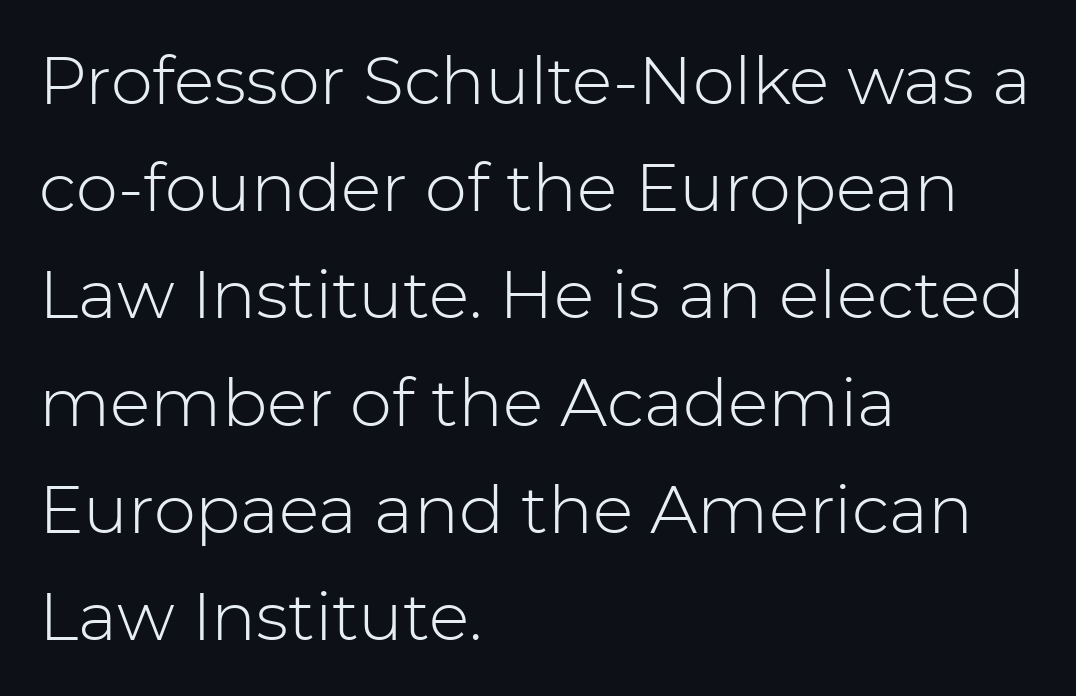
Q: Is the text bold? A: No.
Q: Is the text italic (slanted)? A: No, it is upright.
Q: Is the typeface a serif or a sans-serif typeface? A: Sans-serif.
Q: Is the text underlined? A: No.
Q: How is the paragraph aligned? A: Left-aligned.
Q: Is the spacing between letters normal or unusually wide? A: Normal.
Q: Is the spacing between lines tight, normal or loose? A: Normal.
Q: Width (condensed, normal, or wide)? A: Normal.
Q: Stroke contrast? A: Low.
Q: x-height? A: Medium.
Q: Monospaced? A: No.
